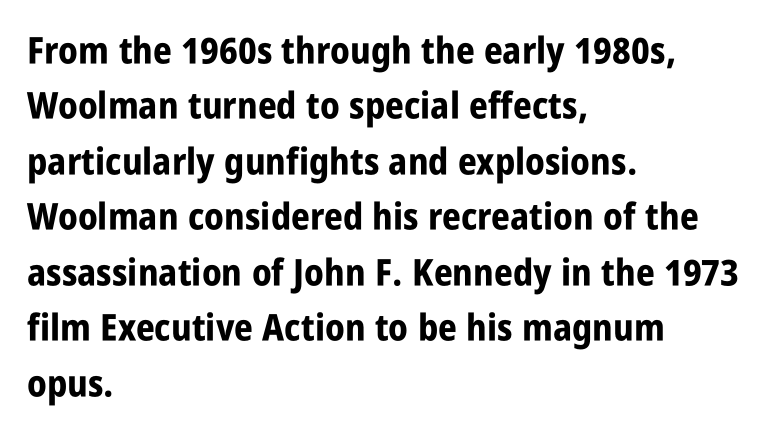
Q: Is the text bold? A: Yes.
Q: Is the text italic (slanted)? A: No, it is upright.
Q: Is the typeface a serif or a sans-serif typeface? A: Sans-serif.
Q: Is the text underlined? A: No.
Q: How is the paragraph aligned? A: Left-aligned.
Q: Is the spacing between letters normal or unusually wide? A: Normal.
Q: Is the spacing between lines tight, normal or loose? A: Normal.
Q: Width (condensed, normal, or wide)? A: Condensed.
Q: Stroke contrast? A: Low.
Q: x-height? A: Large.
Q: Monospaced? A: No.
